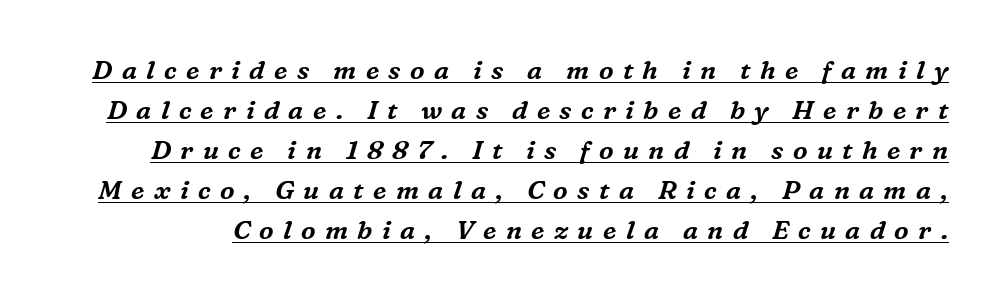
Q: Is the text italic (slanted)? A: Yes, it leans right by about 16 degrees.
Q: Is the text underlined? A: Yes.
Q: Is the spacing between letters normal or unusually wide? A: Unusually wide.
Q: Is the spacing between lines tight, normal or loose? A: Normal.
